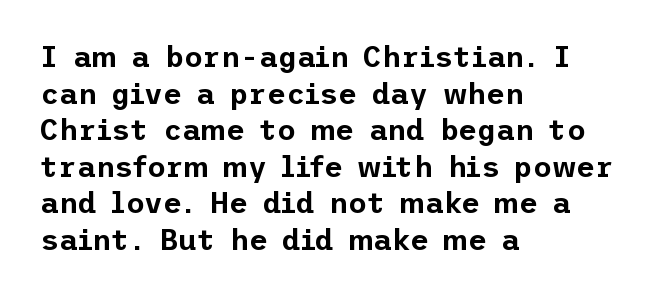
{"serif": "no", "italic": "no", "width": "normal", "stroke_contrast": "low", "x_height": "medium", "underline": "no", "align": "left", "line_spacing": "normal", "line_spacing_ratio": 1.26, "letter_spacing": "normal", "letter_spacing_em": 0.0, "glyph_px": 29}
